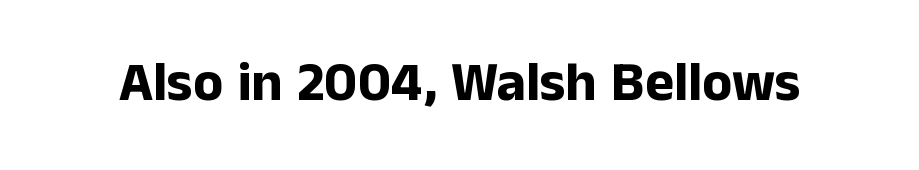
Unlike italic type, these characters show no tilt at all. Nothing unusual about the tracking: characters are spaced as the font intends. The type family on display is of the sans-serif kind. Looks like regular typesetting: each glyph gets only the width it needs.
